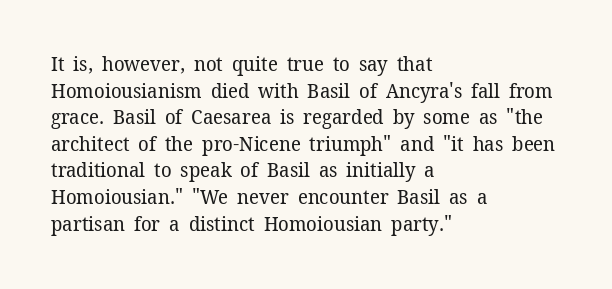
Q: Is the text bold? A: No.
Q: Is the text italic (slanted)? A: No, it is upright.
Q: Is the text underlined? A: No.
Q: How is the paragraph aligned? A: Left-aligned.
Q: Is the spacing between letters normal or unusually wide? A: Normal.
Q: Is the spacing between lines tight, normal or loose? A: Normal.
